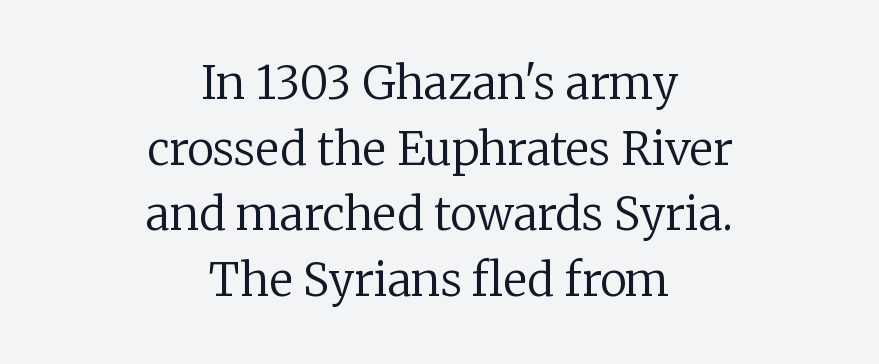
The image shows 45 px regular-weight serif type, upright; set centered, normal line spacing (1.46x), normal letter spacing, not underlined; low stroke contrast and a medium x-height.
